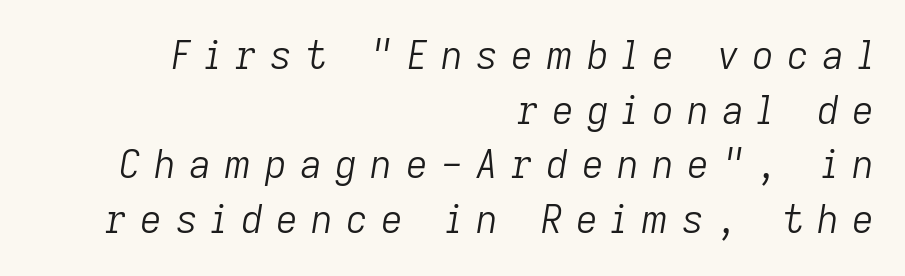
Q: Is the text bold? A: No.
Q: Is the text italic (slanted)? A: Yes, it leans right by about 9 degrees.
Q: Is the text underlined? A: No.
Q: How is the paragraph aligned? A: Right-aligned.
Q: Is the spacing between letters normal or unusually wide? A: Unusually wide.
Q: Is the spacing between lines tight, normal or loose? A: Normal.
Q: Width (condensed, normal, or wide)? A: Normal.
Q: Stroke contrast? A: Low.
Q: x-height? A: Medium.
Q: Monospaced? A: No.
